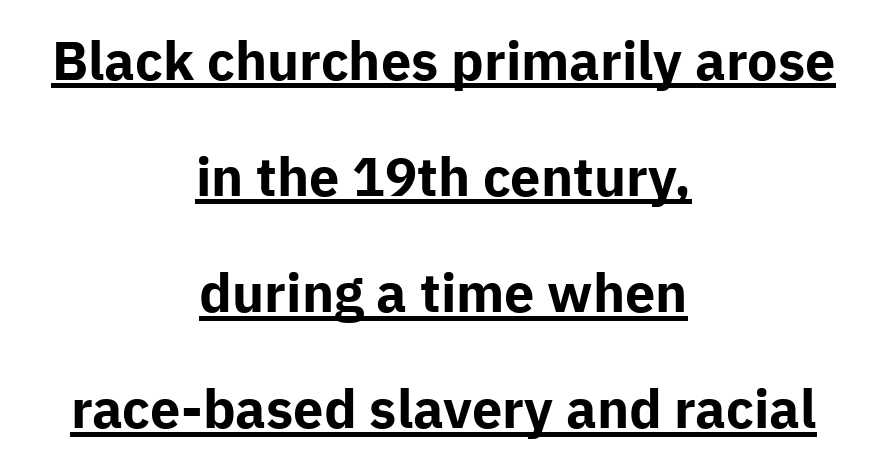
Q: Is the text bold? A: Yes.
Q: Is the text italic (slanted)? A: No, it is upright.
Q: Is the typeface a serif or a sans-serif typeface? A: Sans-serif.
Q: Is the text underlined? A: Yes.
Q: How is the paragraph aligned? A: Centered.
Q: Is the spacing between letters normal or unusually wide? A: Normal.
Q: Is the spacing between lines tight, normal or loose? A: Loose.
Q: Width (condensed, normal, or wide)? A: Normal.
Q: Stroke contrast? A: Low.
Q: x-height? A: Medium.
Q: Monospaced? A: No.
